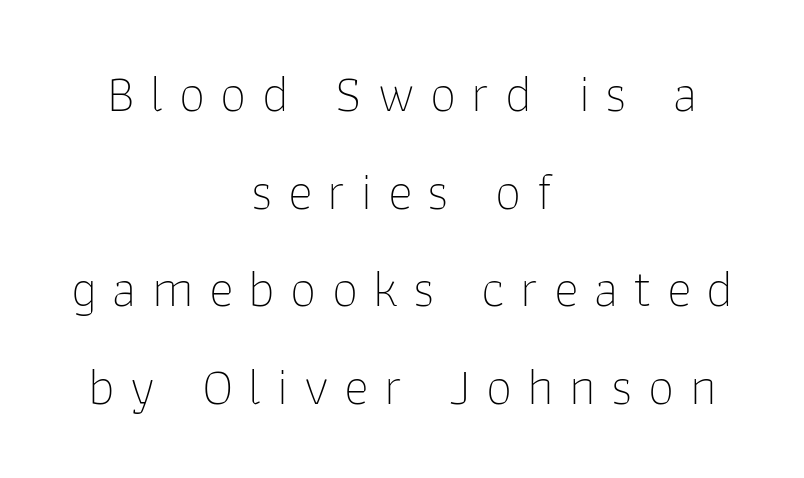
{"serif": "no", "italic": "no", "bold": "no", "weight": "thin", "width": "normal", "stroke_contrast": "low", "x_height": "medium", "monospaced": "no", "underline": "no", "align": "center", "line_spacing_ratio": 1.84, "letter_spacing": "wide", "letter_spacing_em": 0.29, "glyph_px": 53}
